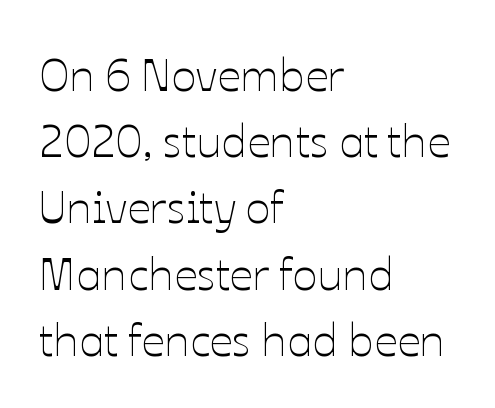
The image shows 46 px thin type, upright; set left-aligned, normal line spacing (1.44x), normal letter spacing, not underlined; low stroke contrast and a medium x-height.
